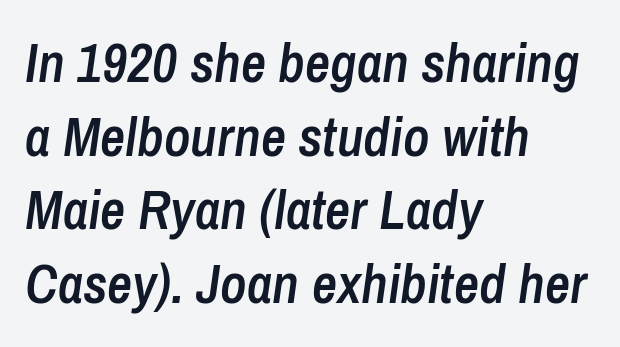
{"italic": "yes", "lean": "right", "slant_degrees": 8, "bold": "semi", "weight": "semibold", "width": "condensed", "stroke_contrast": "low", "x_height": "medium", "monospaced": "no", "underline": "no", "align": "left", "line_spacing": "normal", "line_spacing_ratio": 1.34, "letter_spacing": "normal", "letter_spacing_em": 0.0, "glyph_px": 55}
